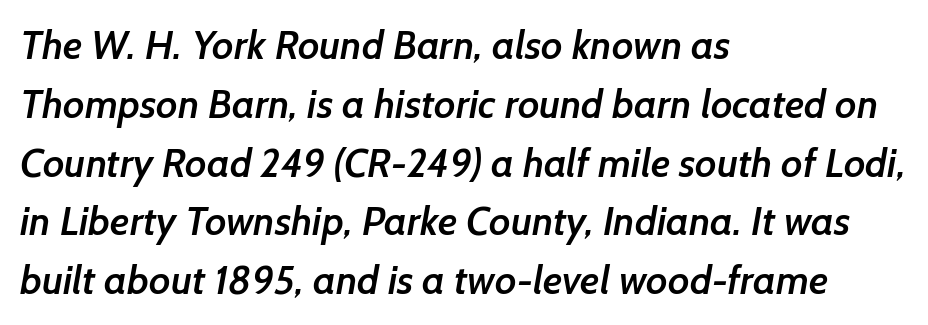
The image shows 40 px semibold sans-serif type; set left-aligned, normal line spacing (1.47x), normal letter spacing, not underlined; low stroke contrast and a medium x-height.
